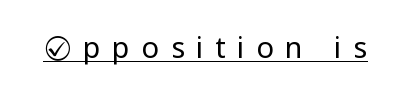
The image shows 29 px regular-weight, condensed sans-serif type, upright; set unusually wide letter spacing (+0.4 em), underlined; low stroke contrast.
